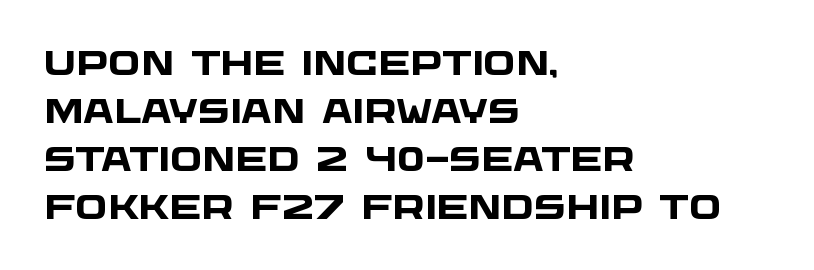
Q: Is the text bold? A: Yes.
Q: Is the typeface a serif or a sans-serif typeface? A: Sans-serif.
Q: Is the text underlined? A: No.
Q: How is the paragraph aligned? A: Left-aligned.
Q: Is the spacing between letters normal or unusually wide? A: Normal.
Q: Is the spacing between lines tight, normal or loose? A: Normal.
Q: Width (condensed, normal, or wide)? A: Wide.
Q: Stroke contrast? A: Low.
Q: x-height? A: Large.
Q: Monospaced? A: No.
